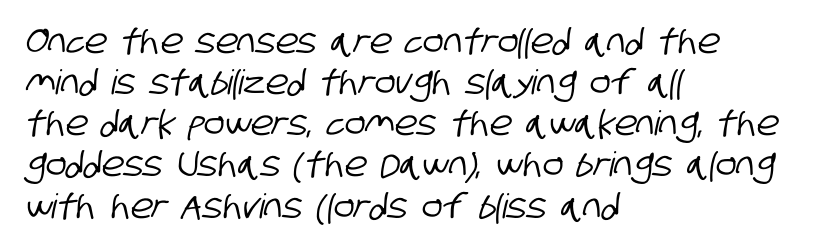
{"serif": "no", "width": "condensed", "stroke_contrast": "low", "x_height": "large", "monospaced": "no", "underline": "no", "align": "left", "line_spacing_ratio": 1.21, "letter_spacing": "normal", "letter_spacing_em": 0.0, "glyph_px": 34}
